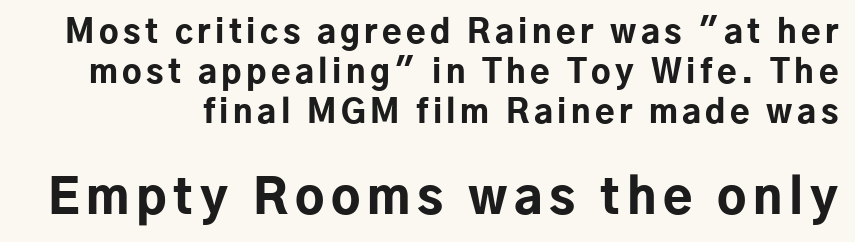
As a designer I'd log this as weight 700, bold. These lines are composed in type without serifs. These lines sit exactly where default settings would place them. This sample has the flowing, uneven cadence of proportional lettering. Only glyphs here, with clear space below each row.
